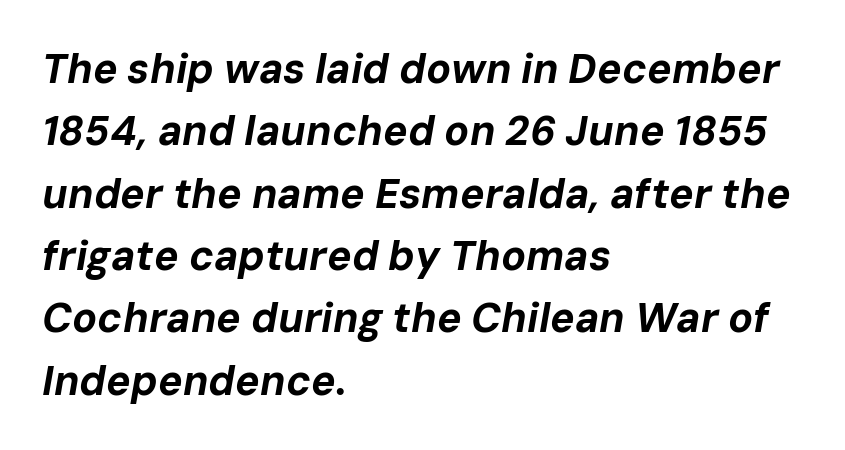
{"italic": "yes", "lean": "right", "slant_degrees": 10, "bold": "yes", "weight": "bold", "width": "normal", "stroke_contrast": "low", "x_height": "medium", "monospaced": "no", "underline": "no", "align": "left", "line_spacing": "normal", "line_spacing_ratio": 1.52, "letter_spacing": "normal", "letter_spacing_em": 0.0, "glyph_px": 41}
